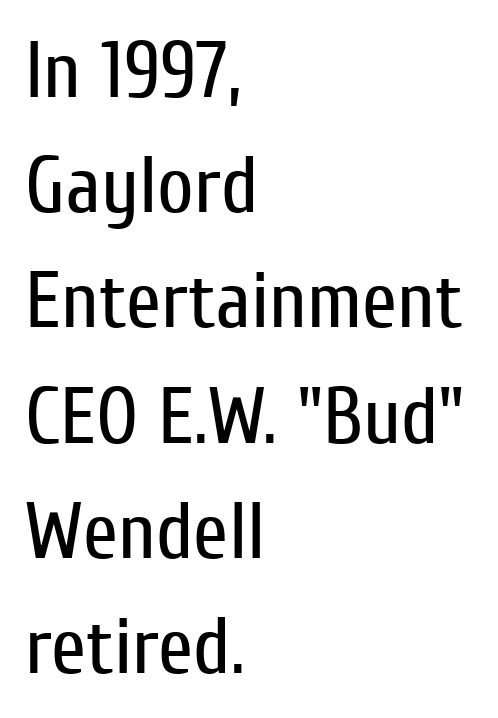
Q: Is the text bold? A: No.
Q: Is the text italic (slanted)? A: No, it is upright.
Q: Is the typeface a serif or a sans-serif typeface? A: Sans-serif.
Q: Is the text underlined? A: No.
Q: How is the paragraph aligned? A: Left-aligned.
Q: Is the spacing between letters normal or unusually wide? A: Normal.
Q: Is the spacing between lines tight, normal or loose? A: Normal.
Q: Width (condensed, normal, or wide)? A: Condensed.
Q: Stroke contrast? A: Low.
Q: x-height? A: Medium.
Q: Monospaced? A: No.
